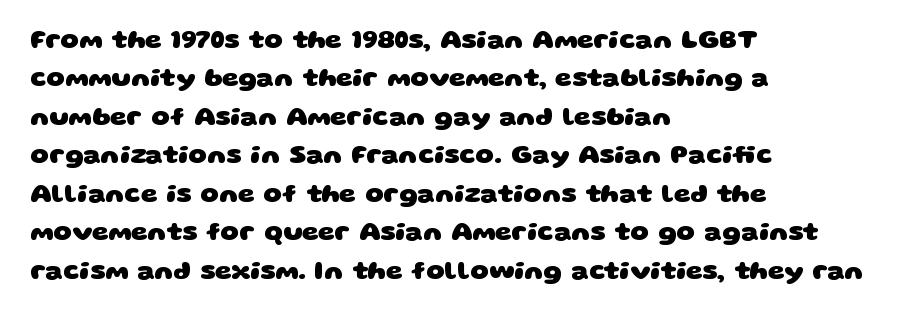
The image shows 26 px bold type; set left-aligned, normal line spacing (1.48x), normal letter spacing, not underlined.
